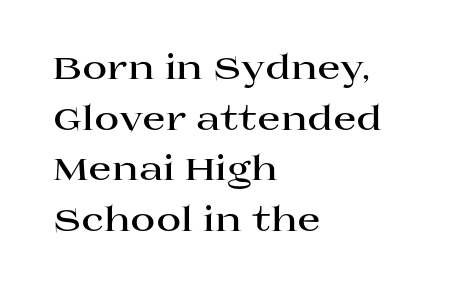
Italic? Not at all — the glyphs are vertical. A classic flush-left, rag-right setting is used for this passage. The face used here is proportionally spaced, like ordinary book or web type. Bare-footed words on every line. The letters carry serifs — small finishing strokes at the ends of their stems. I'd describe the lettering as bold — thick and assertive.
